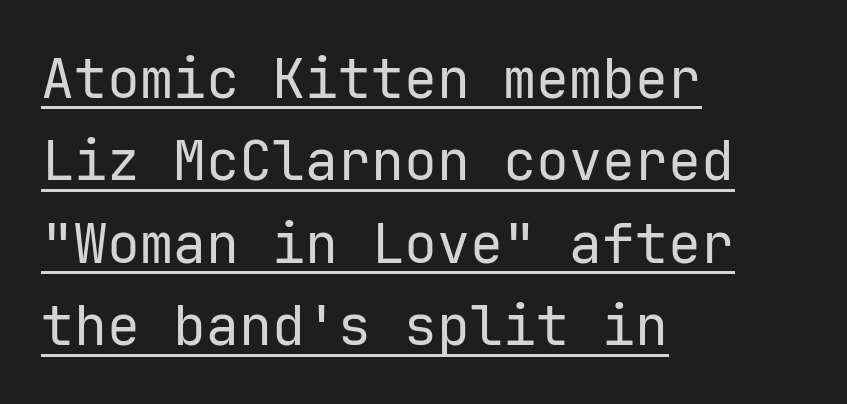
The image shows 55 px regular-weight sans-serif type, upright; set left-aligned, normal line spacing (1.5x), normal letter spacing, underlined; low stroke contrast and a medium x-height.
